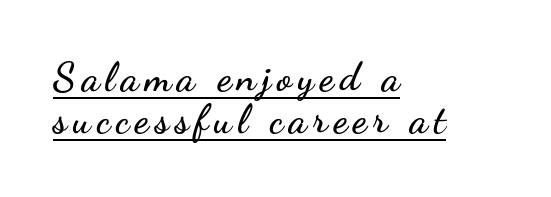
{"serif": "no", "width": "wide", "stroke_contrast": "low", "x_height": "small", "monospaced": "no", "underline": "yes", "align": "left", "line_spacing": "tight", "line_spacing_ratio": 1.05, "glyph_px": 40}
